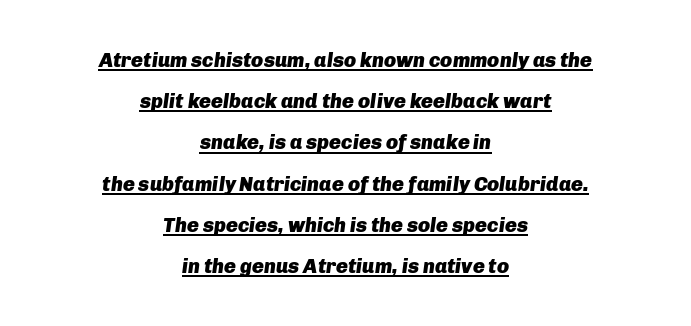
The image shows 20 px bold type, italic (leaning right); set centered, loose line spacing (2.06x), normal letter spacing, underlined.
